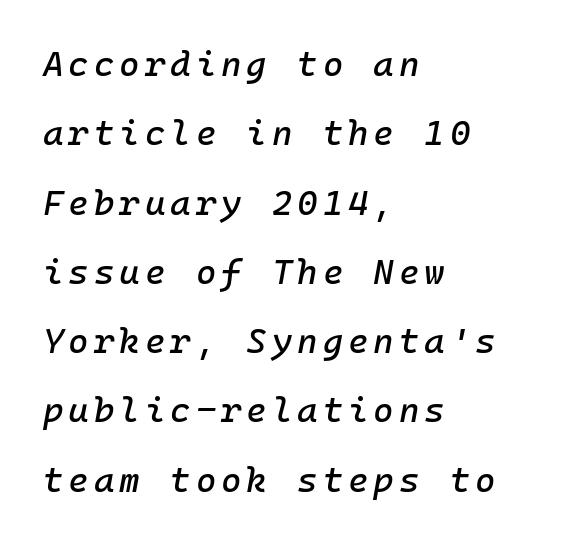
{"italic": "yes", "lean": "right", "slant_degrees": 10, "width": "normal", "stroke_contrast": "low", "x_height": "medium", "underline": "no", "align": "left", "line_spacing": "loose", "line_spacing_ratio": 1.98, "glyph_px": 35}
